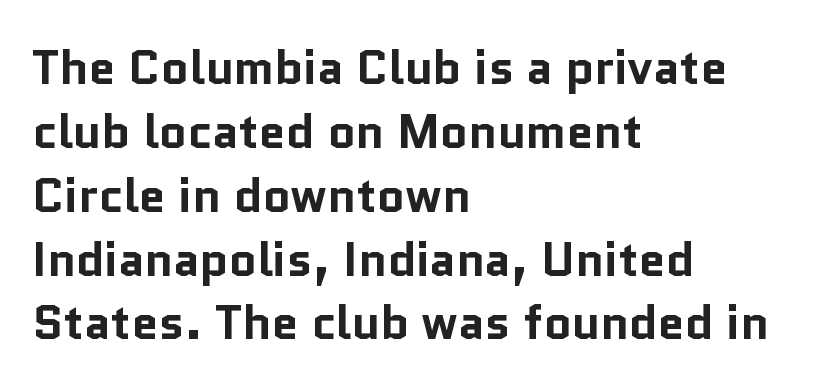
Letters rest on an invisible, unmarked baseline. Note: no serifs on the glyphs. This block has exactly the height ordinary leading produces. The typography opts for an upright posture over an oblique one. Set as a true bold cut, around the 700 mark. Alignment: flush left.
